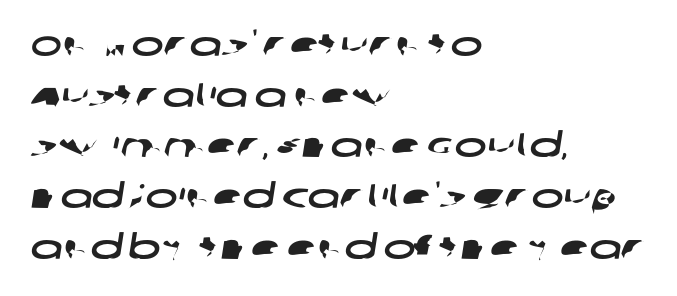
Layout note: lines flush left. Letterform terminals end flat and unadorned throughout the passage. These lines sit exactly where default settings would place them. Look at the tracking — it's just the regular setting, nothing added.
